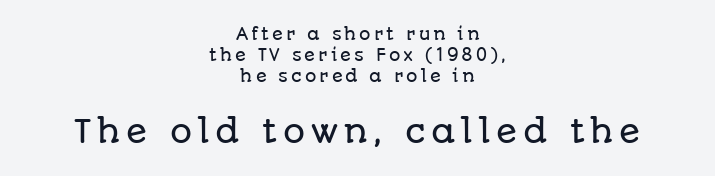
The image shows 31 px sans-serif type, upright; set centered, normal line spacing (1.31x), not underlined; the second (bottom) block is 1.94x larger; low stroke contrast and a large x-height.
